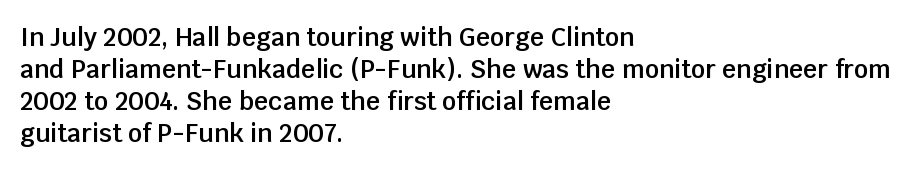
{"italic": "no", "bold": "semi", "underline": "no", "align": "left", "line_spacing": "normal", "line_spacing_ratio": 1.28, "letter_spacing": "normal", "letter_spacing_em": 0.0, "glyph_px": 25}
